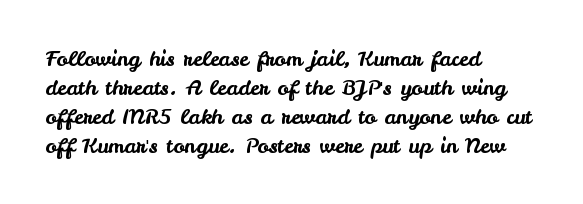
{"underline": "no", "align": "left", "line_spacing": "normal", "line_spacing_ratio": 1.38, "letter_spacing": "normal", "letter_spacing_em": 0.0, "glyph_px": 21}
